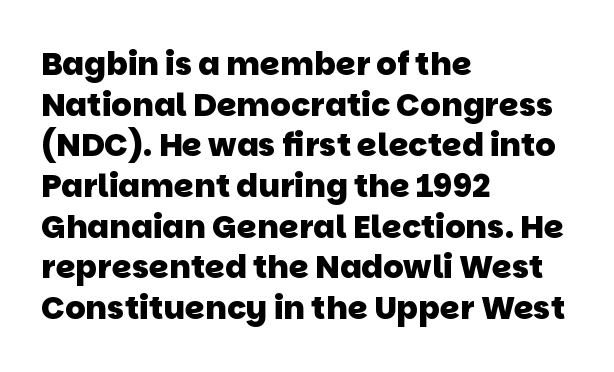
Q: Is the text bold? A: Yes.
Q: Is the typeface a serif or a sans-serif typeface? A: Sans-serif.
Q: Is the text underlined? A: No.
Q: How is the paragraph aligned? A: Left-aligned.
Q: Is the spacing between letters normal or unusually wide? A: Normal.
Q: Is the spacing between lines tight, normal or loose? A: Normal.
Q: Width (condensed, normal, or wide)? A: Normal.
Q: Stroke contrast? A: Low.
Q: x-height? A: Large.
Q: Monospaced? A: No.
